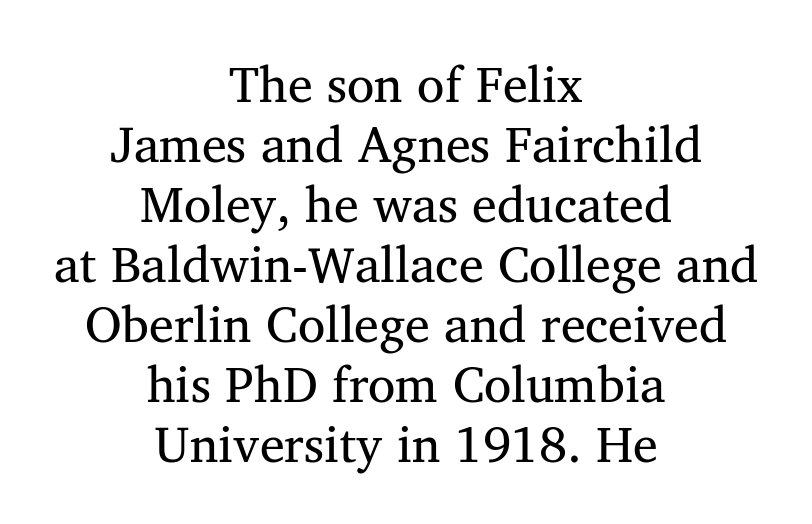
{"serif": "yes", "italic": "no", "bold": "no", "weight": "regular", "width": "normal", "stroke_contrast": "medium", "x_height": "medium", "monospaced": "no", "underline": "no", "align": "center", "line_spacing_ratio": 1.2, "letter_spacing": "normal", "letter_spacing_em": 0.0, "glyph_px": 50}
